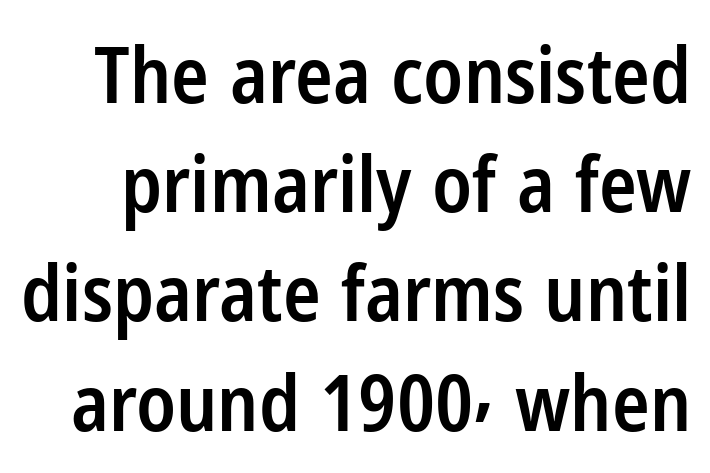
The image shows 78 px semibold, condensed sans-serif type, upright; set normal line spacing (1.4x), normal letter spacing, not underlined; low stroke contrast and a medium x-height.
